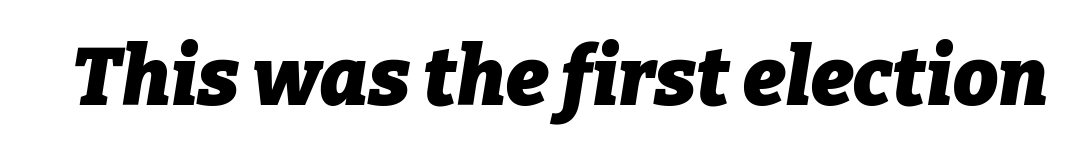
{"italic": "yes", "lean": "right", "slant_degrees": 9, "bold": "yes", "weight": "heavy", "width": "normal", "stroke_contrast": "low", "x_height": "medium", "monospaced": "no", "underline": "no", "letter_spacing": "normal", "letter_spacing_em": 0.0, "glyph_px": 80}
